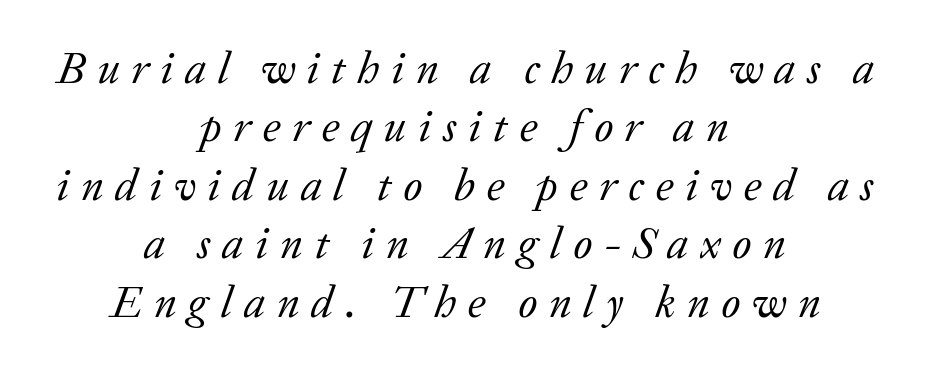
The image shows 45 px regular-weight serif type, italic (leaning right); set centered, normal line spacing (1.3x), unusually wide letter spacing (+0.26 em), not underlined; low stroke contrast and a medium x-height.
